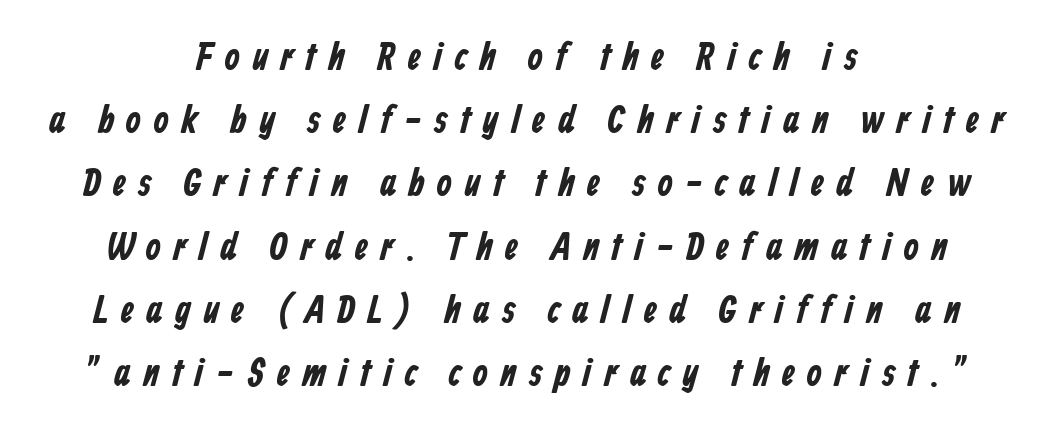
The designer left line spacing at the default. Each letter's strokes conclude bluntly, with no projecting serifs. There is plenty of visible air inserted between adjacent glyphs. Is the block centered? Yes — each line is placed symmetrically about the middle. Plain, unruled lines of type.
